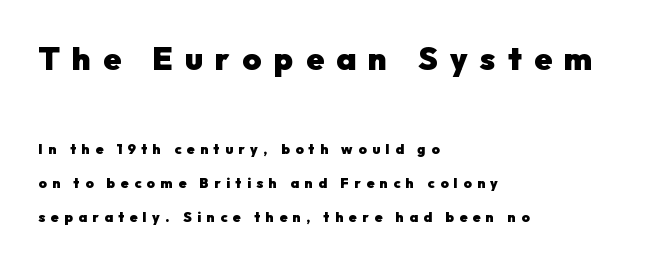
Font category for this specimen: sans-serif. Rows of type keep a wide berth in the vertical direction. The text block is weighted toward the left margin, trailing off unevenly rightward. Lines of text with bare space underneath. The passage shown begins with its larger block and ends with its smaller one. Does the lettering tilt? It doesn't — this is upright.
